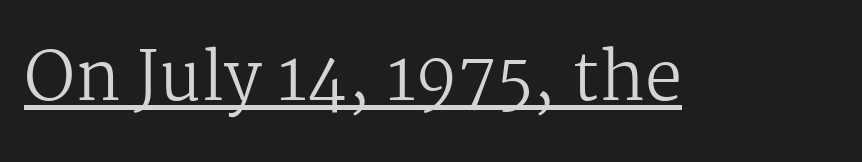
{"serif": "yes", "italic": "no", "bold": "no", "weight": "regular", "width": "normal", "stroke_contrast": "medium", "x_height": "medium", "monospaced": "no", "underline": "yes", "letter_spacing": "normal", "letter_spacing_em": 0.0, "glyph_px": 67}
